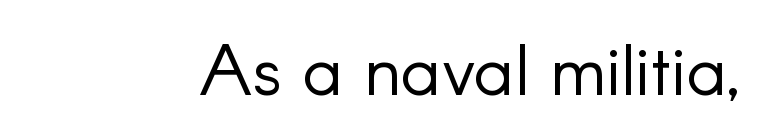
This rendering features lettering with no underline. Here the designer chose a conventional face with non-uniform glyph widths. The rendering keeps characters at their native spacing. Compared with a typical body face, this is equally light or lighter still. Note: no serifs on the glyphs.
